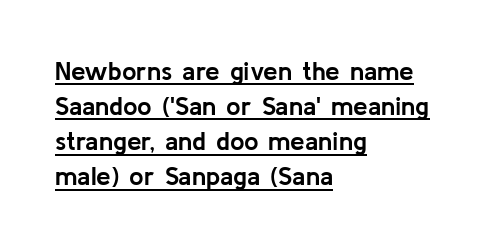
Students, observe: this is what conventionally led text looks like. This rendering leaves character spacing at its baseline value. Quick note: not italic, upright. If you drew a ruler down the left edge, every line would touch it.
